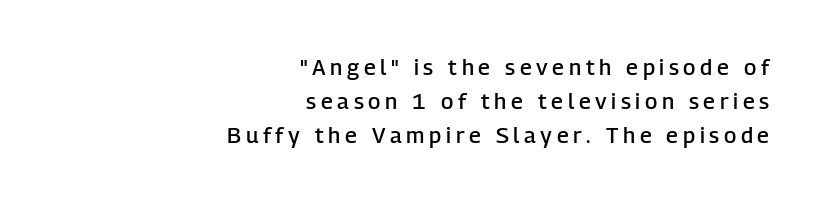
Q: Is the text bold? A: Semi-bold.
Q: Is the text italic (slanted)? A: No, it is upright.
Q: Is the text underlined? A: No.
Q: How is the paragraph aligned? A: Right-aligned.
Q: Is the spacing between letters normal or unusually wide? A: Unusually wide.
Q: Is the spacing between lines tight, normal or loose? A: Normal.
